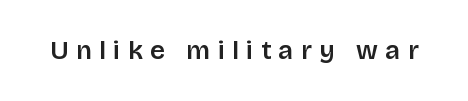
Q: Is the text italic (slanted)? A: No, it is upright.
Q: Is the text underlined? A: No.
Q: Is the spacing between letters normal or unusually wide? A: Unusually wide.
